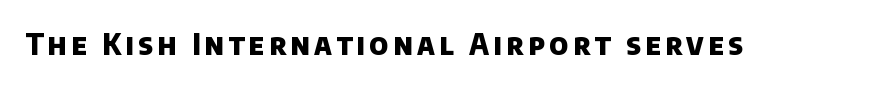
Underlining? Definitely not there. Each letter's strokes conclude bluntly, with no projecting serifs. Strong, thick strokes mark this as bold type. Think of a printed novel: that variable character pitch is what you see here.
